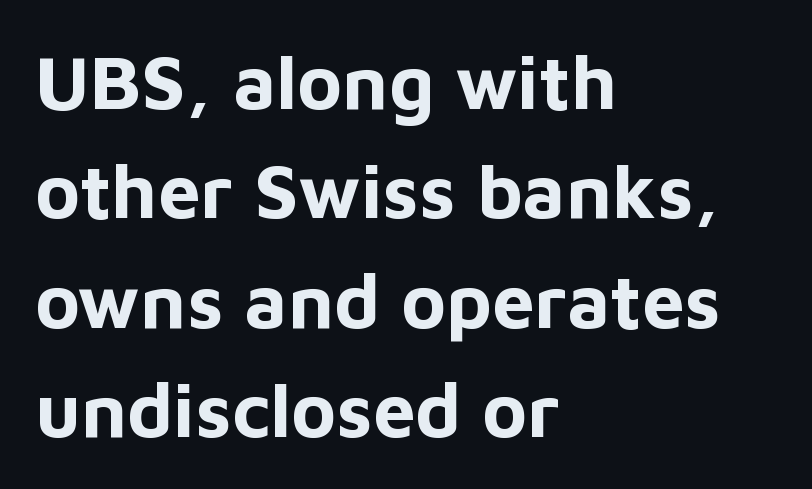
The image shows 76 px bold sans-serif type, upright; set left-aligned, normal line spacing (1.44x), normal letter spacing, not underlined; low stroke contrast and a medium x-height.
